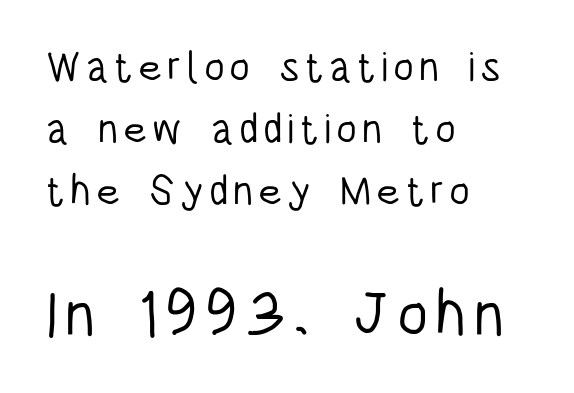
{"serif": "no", "italic": "no", "bold": "no", "weight": "light", "width": "condensed", "stroke_contrast": "low", "x_height": "large", "monospaced": "no", "underline": "no", "align": "left", "line_spacing": "normal", "line_spacing_ratio": 1.48, "larger_block": "second", "size_ratio": 1.5, "glyph_px": 63}
